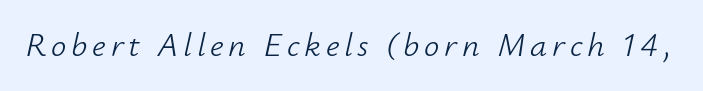
Q: Is the text bold? A: No.
Q: Is the text italic (slanted)? A: Yes, it leans right by about 12 degrees.
Q: Is the text underlined? A: No.
Q: Width (condensed, normal, or wide)? A: Normal.
Q: Stroke contrast? A: Low.
Q: x-height? A: Small.
Q: Monospaced? A: No.
